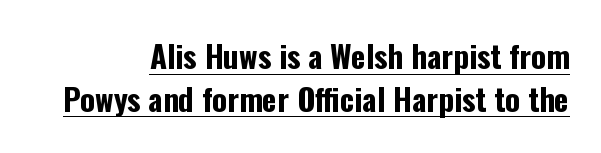
Q: Is the text bold? A: Yes.
Q: Is the text italic (slanted)? A: No, it is upright.
Q: Is the typeface a serif or a sans-serif typeface? A: Sans-serif.
Q: Is the text underlined? A: Yes.
Q: How is the paragraph aligned? A: Right-aligned.
Q: Is the spacing between letters normal or unusually wide? A: Normal.
Q: Is the spacing between lines tight, normal or loose? A: Normal.
Q: Width (condensed, normal, or wide)? A: Condensed.
Q: Stroke contrast? A: Low.
Q: x-height? A: Medium.
Q: Monospaced? A: No.
